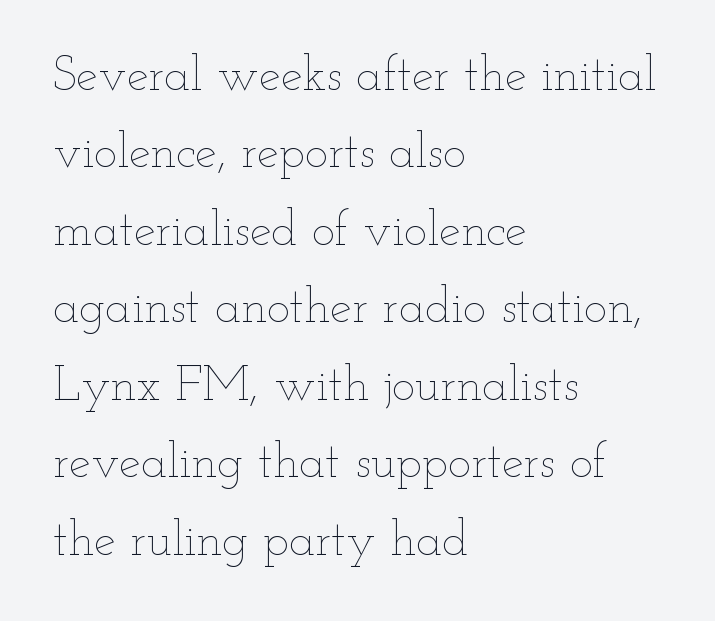
The rendering uses natural spacing where letterforms have individual widths. Nope, not italic — everything's standing straight. The text block is weighted toward the left margin, trailing off unevenly rightward. No letter is thick-stroked: the sample isn't bold.
